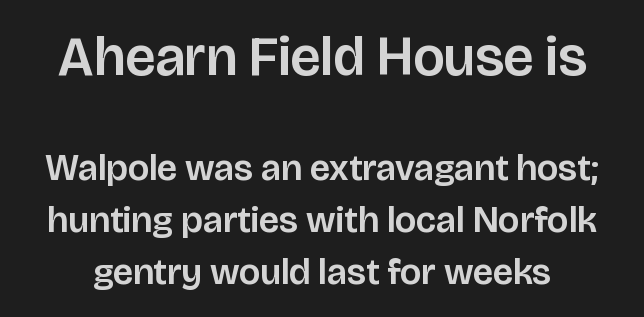
{"serif": "no", "italic": "no", "width": "normal", "stroke_contrast": "low", "x_height": "large", "monospaced": "no", "underline": "no", "line_spacing": "normal", "line_spacing_ratio": 1.41, "letter_spacing": "normal", "letter_spacing_em": 0.0, "larger_block": "first", "size_ratio": 1.49, "glyph_px": 55}
